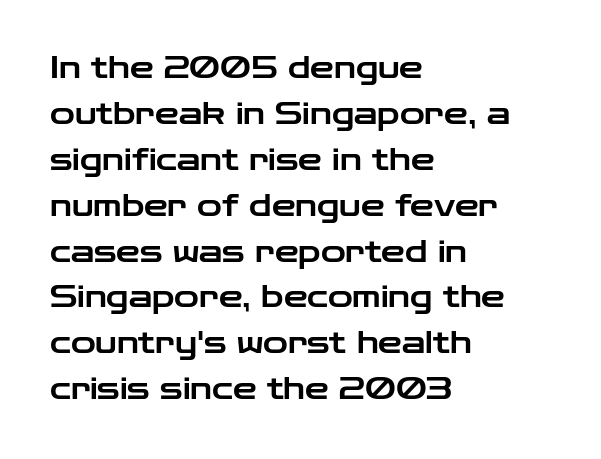
{"serif": "no", "italic": "no", "width": "wide", "stroke_contrast": "low", "x_height": "medium", "monospaced": "no", "underline": "no", "align": "left", "line_spacing": "normal", "line_spacing_ratio": 1.53, "letter_spacing": "normal", "letter_spacing_em": 0.0, "glyph_px": 30}
